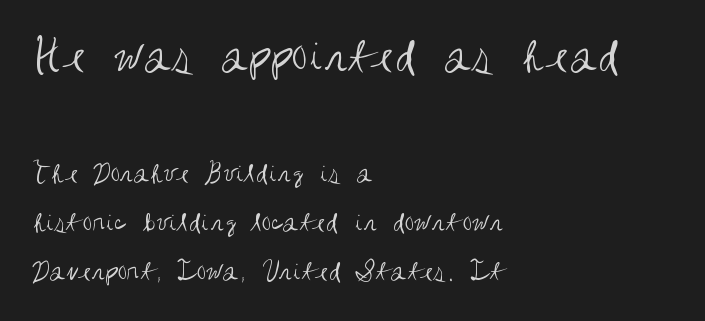
The image shows 52 px regular-weight, condensed sans-serif type; set left-aligned, normal line spacing (1.64x), normal letter spacing, not underlined; the first (top) block is 1.73x larger; medium stroke contrast and a large x-height.
